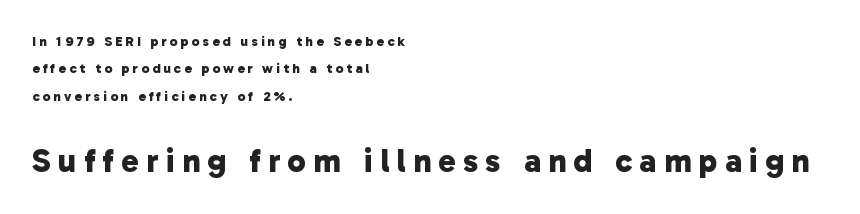
What kind of face is this? One without serifs — a sans. The more generous point size was reserved for the lower chunk. Glyph-to-glyph distance is far greater than everyday printed text. Unmarked baselines from the first word to the last. A student would call this left alignment; a typographer would say flush left, rag right.
